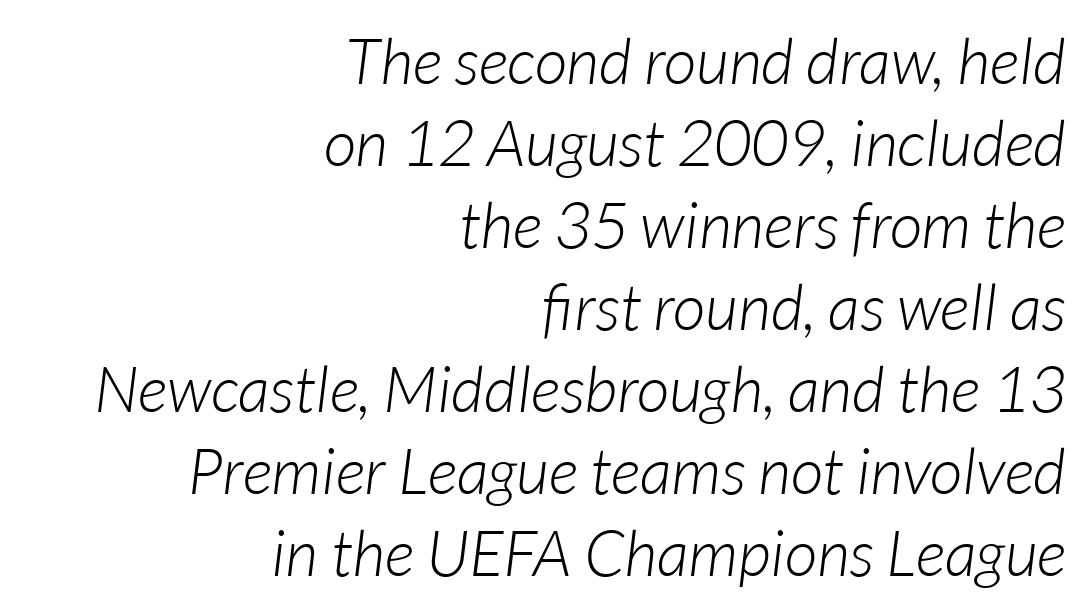
Q: Is the text bold? A: No.
Q: Is the text italic (slanted)? A: Yes, it leans right by about 7 degrees.
Q: Is the text underlined? A: No.
Q: How is the paragraph aligned? A: Right-aligned.
Q: Is the spacing between letters normal or unusually wide? A: Normal.
Q: Is the spacing between lines tight, normal or loose? A: Normal.
Q: Width (condensed, normal, or wide)? A: Normal.
Q: Stroke contrast? A: Low.
Q: x-height? A: Medium.
Q: Monospaced? A: No.
